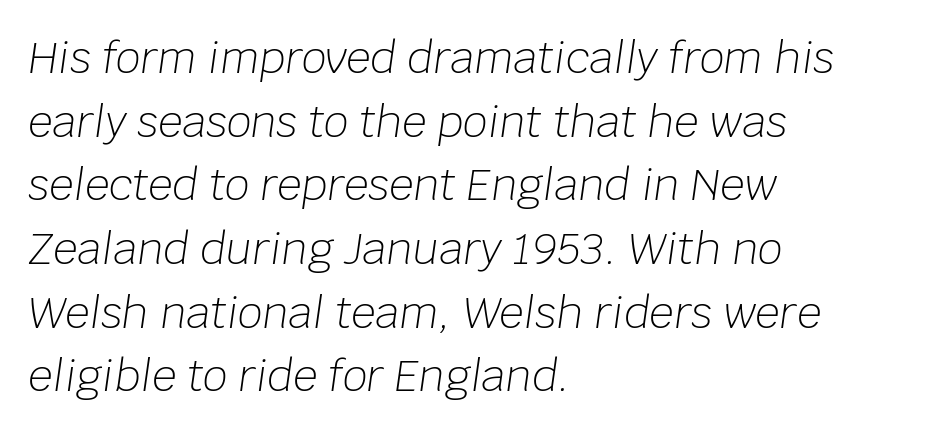
The image shows 43 px light type, italic (leaning right); set left-aligned, normal line spacing (1.48x), normal letter spacing, not underlined; low stroke contrast and a large x-height.
